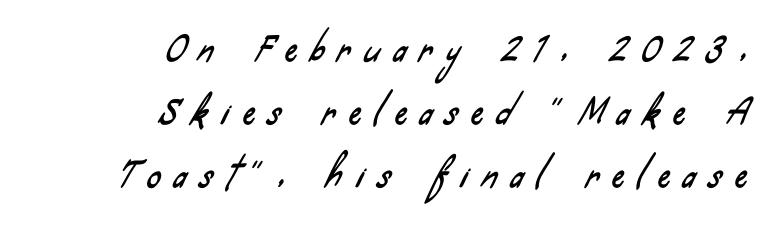
{"serif": "no", "width": "condensed", "stroke_contrast": "low", "x_height": "small", "monospaced": "no", "underline": "no", "align": "right", "line_spacing_ratio": 1.86, "letter_spacing": "wide", "letter_spacing_em": 0.4, "glyph_px": 34}
